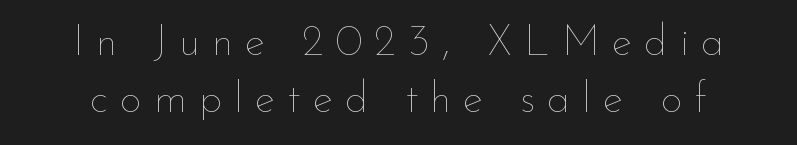
{"italic": "no", "bold": "no", "weight": "thin", "width": "normal", "stroke_contrast": "low", "x_height": "small", "monospaced": "no", "underline": "no", "line_spacing": "normal", "line_spacing_ratio": 1.32, "letter_spacing": "wide", "letter_spacing_em": 0.28, "glyph_px": 43}
